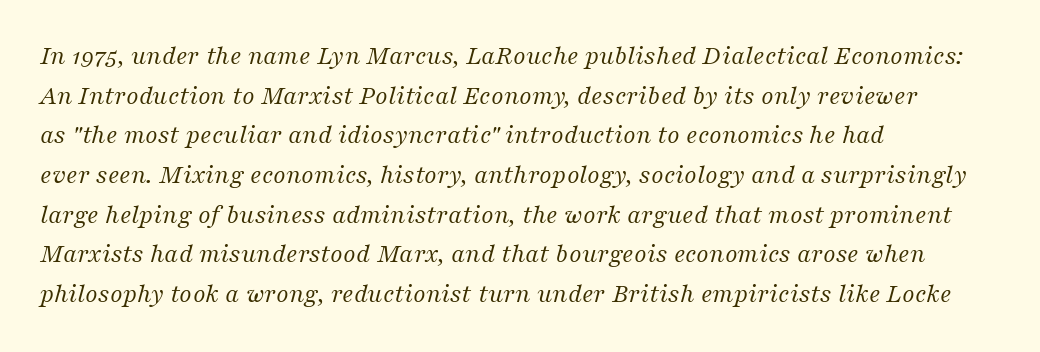
{"italic": "yes", "lean": "right", "slant_degrees": 16, "bold": "no", "underline": "no", "align": "left", "line_spacing": "normal", "line_spacing_ratio": 1.47, "letter_spacing": "normal", "letter_spacing_em": 0.0, "glyph_px": 27}
